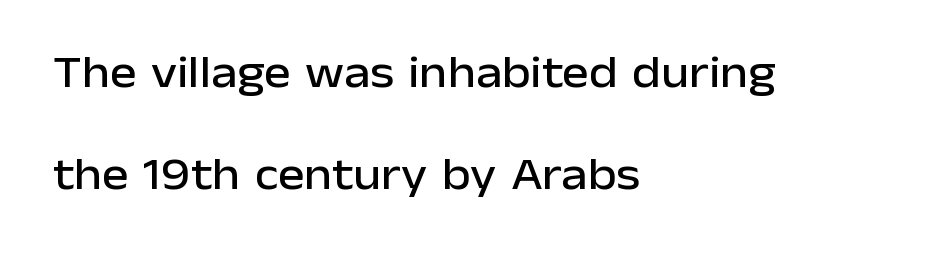
Q: Is the text italic (slanted)? A: No, it is upright.
Q: Is the typeface a serif or a sans-serif typeface? A: Sans-serif.
Q: Is the text underlined? A: No.
Q: How is the paragraph aligned? A: Left-aligned.
Q: Is the spacing between letters normal or unusually wide? A: Normal.
Q: Is the spacing between lines tight, normal or loose? A: Loose.
Q: Width (condensed, normal, or wide)? A: Normal.
Q: Stroke contrast? A: Low.
Q: x-height? A: Medium.
Q: Monospaced? A: No.
